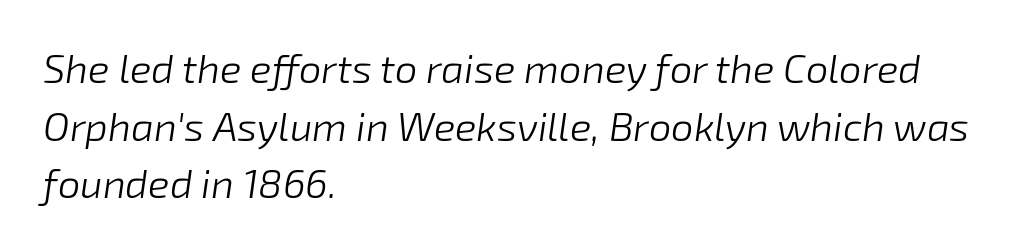
Q: Is the text bold? A: No.
Q: Is the text italic (slanted)? A: Yes, it leans right by about 8 degrees.
Q: Is the text underlined? A: No.
Q: How is the paragraph aligned? A: Left-aligned.
Q: Is the spacing between letters normal or unusually wide? A: Normal.
Q: Is the spacing between lines tight, normal or loose? A: Normal.
Q: Width (condensed, normal, or wide)? A: Normal.
Q: Stroke contrast? A: Low.
Q: x-height? A: Medium.
Q: Monospaced? A: No.
